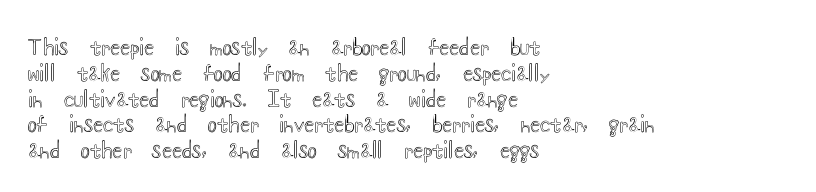
{"italic": "no", "underline": "no", "align": "left", "line_spacing_ratio": 1.23, "letter_spacing": "normal", "letter_spacing_em": 0.0, "glyph_px": 21}
